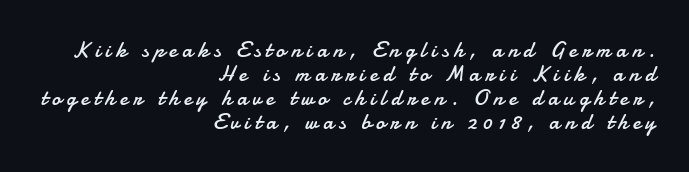
Q: Is the text bold? A: No.
Q: Is the text italic (slanted)? A: Yes.
Q: Is the text underlined? A: No.
Q: How is the paragraph aligned? A: Right-aligned.
Q: Is the spacing between letters normal or unusually wide? A: Unusually wide.
Q: Is the spacing between lines tight, normal or loose? A: Tight.
